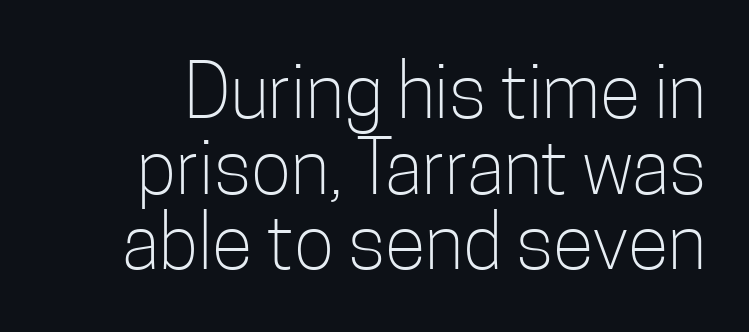
{"serif": "no", "italic": "no", "bold": "no", "weight": "light", "width": "condensed", "stroke_contrast": "low", "x_height": "medium", "monospaced": "no", "underline": "no", "line_spacing": "tight", "line_spacing_ratio": 1.01, "letter_spacing": "normal", "letter_spacing_em": 0.0, "glyph_px": 75}
